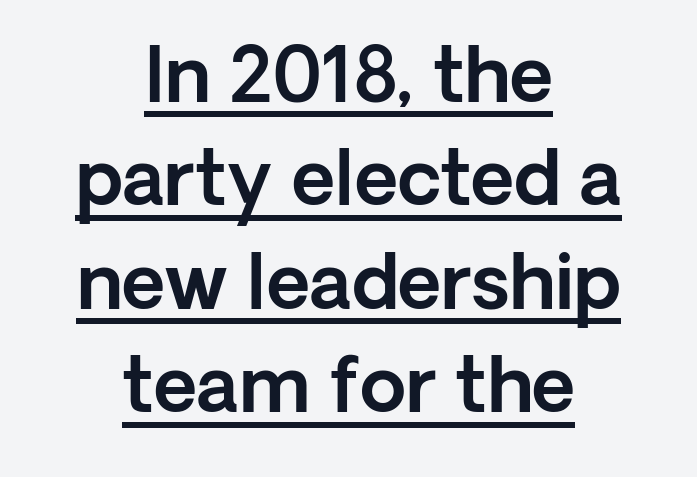
Q: Is the text italic (slanted)? A: No, it is upright.
Q: Is the typeface a serif or a sans-serif typeface? A: Sans-serif.
Q: Is the text underlined? A: Yes.
Q: How is the paragraph aligned? A: Centered.
Q: Is the spacing between letters normal or unusually wide? A: Normal.
Q: Is the spacing between lines tight, normal or loose? A: Normal.
Q: Width (condensed, normal, or wide)? A: Normal.
Q: x-height? A: Medium.
Q: Monospaced? A: No.
